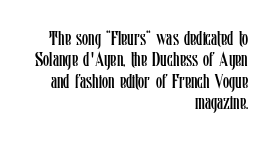
Q: Is the text bold? A: No.
Q: Is the text italic (slanted)? A: No, it is upright.
Q: Is the text underlined? A: No.
Q: How is the paragraph aligned? A: Right-aligned.
Q: Is the spacing between letters normal or unusually wide? A: Normal.
Q: Is the spacing between lines tight, normal or loose? A: Tight.
